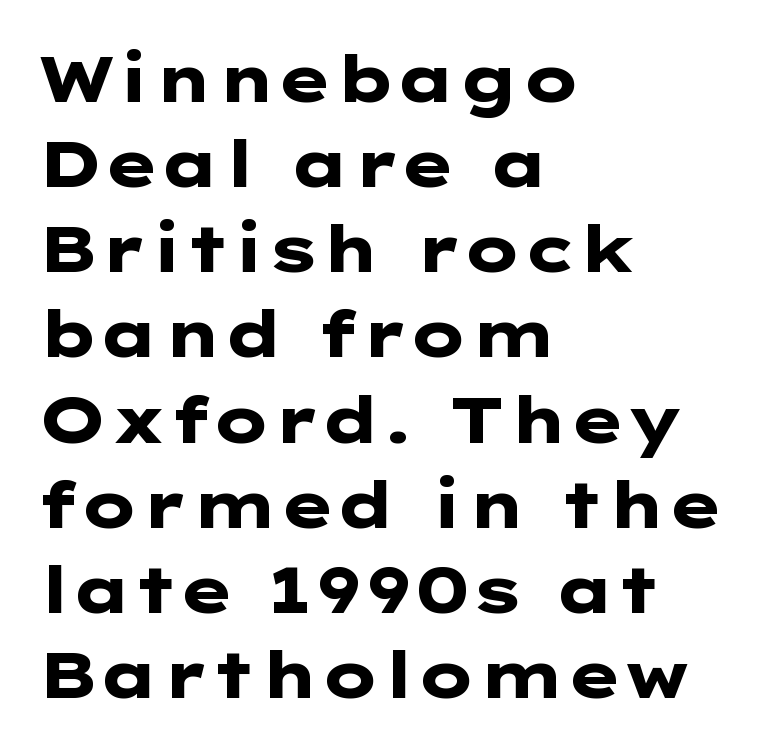
The image shows 65 px heavy, wide sans-serif type, upright; set left-aligned, normal line spacing (1.31x), normal letter spacing, not underlined; low stroke contrast and a medium x-height.
